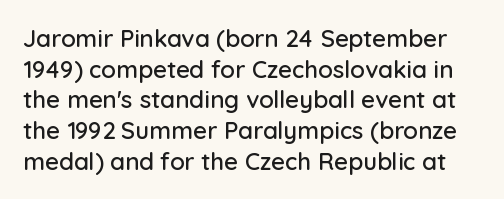
Q: Is the text italic (slanted)? A: No, it is upright.
Q: Is the text underlined? A: No.
Q: Is the spacing between letters normal or unusually wide? A: Normal.
Q: Is the spacing between lines tight, normal or loose? A: Normal.
